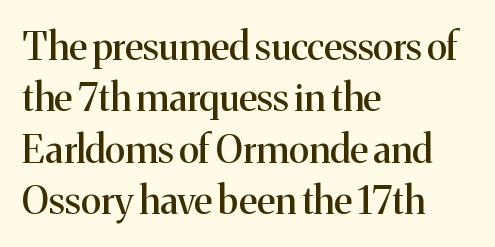
The image shows 38 px serif type, upright; set left-aligned, normal line spacing (1.35x), normal letter spacing, not underlined; medium stroke contrast and a medium x-height.
